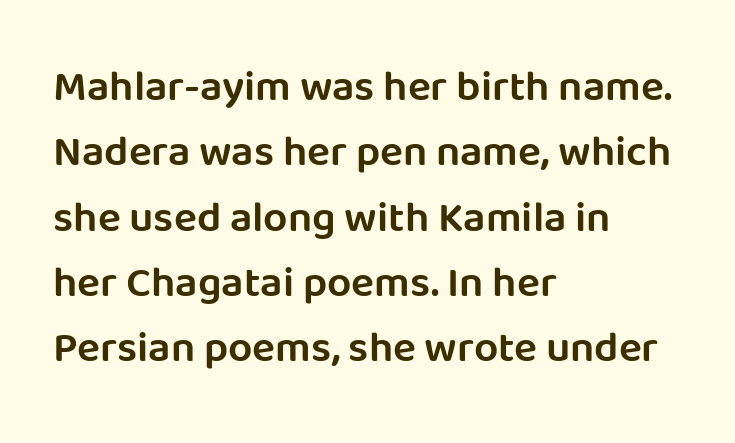
{"serif": "no", "italic": "no", "bold": "semi", "weight": "semibold", "width": "normal", "stroke_contrast": "low", "x_height": "large", "monospaced": "no", "underline": "no", "align": "left", "line_spacing": "normal", "line_spacing_ratio": 1.52, "letter_spacing": "normal", "letter_spacing_em": 0.0, "glyph_px": 43}
